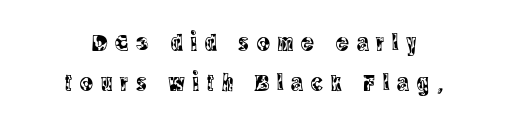
The image shows 24 px text type, upright; set centered, normal line spacing (1.66x), unusually wide letter spacing (+0.33 em), not underlined.
